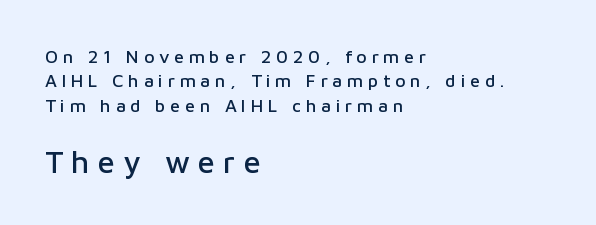
Q: Is the text italic (slanted)? A: No, it is upright.
Q: Is the typeface a serif or a sans-serif typeface? A: Sans-serif.
Q: Is the text underlined? A: No.
Q: How is the paragraph aligned? A: Left-aligned.
Q: Is the spacing between letters normal or unusually wide? A: Unusually wide.
Q: Is the spacing between lines tight, normal or loose? A: Normal.
Q: Which block of text is set in a larger size, the first (top) or the second (bottom)? A: The second (bottom) one.
Q: Width (condensed, normal, or wide)? A: Normal.
Q: Stroke contrast? A: Low.
Q: x-height? A: Medium.
Q: Monospaced? A: No.
